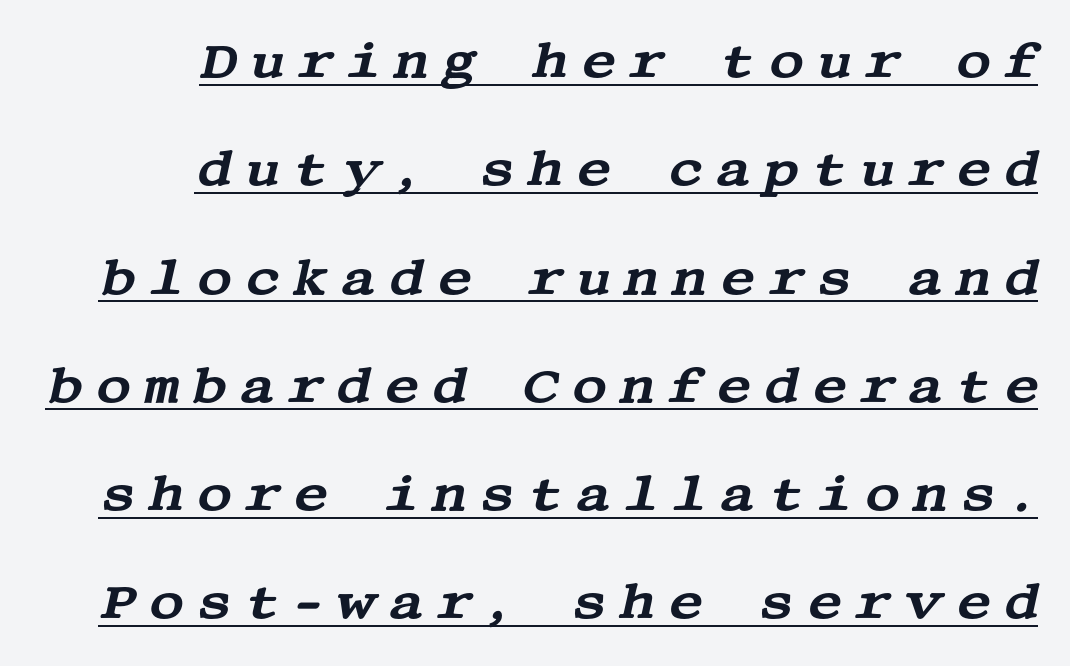
The image shows 49 px wide serif type, italic (leaning right); set right-aligned, loose line spacing (2.21x), unusually wide letter spacing (+0.24 em), underlined; medium stroke contrast and a large x-height.
